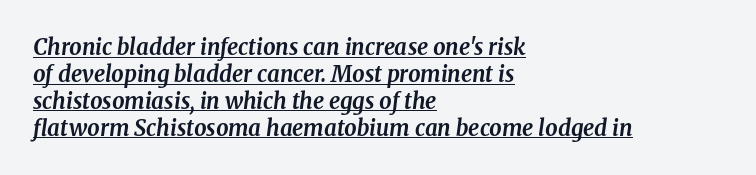
Q: Is the text bold? A: Yes.
Q: Is the text italic (slanted)? A: Yes, it leans right by about 8 degrees.
Q: Is the text underlined? A: Yes.
Q: How is the paragraph aligned? A: Left-aligned.
Q: Is the spacing between letters normal or unusually wide? A: Normal.
